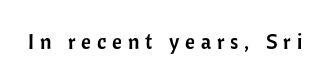
The tracking reads as deliberately expanded to a designer's eye. The letters stand upright; this is a roman face. Anything drawn beneath the words? Only blank space.
